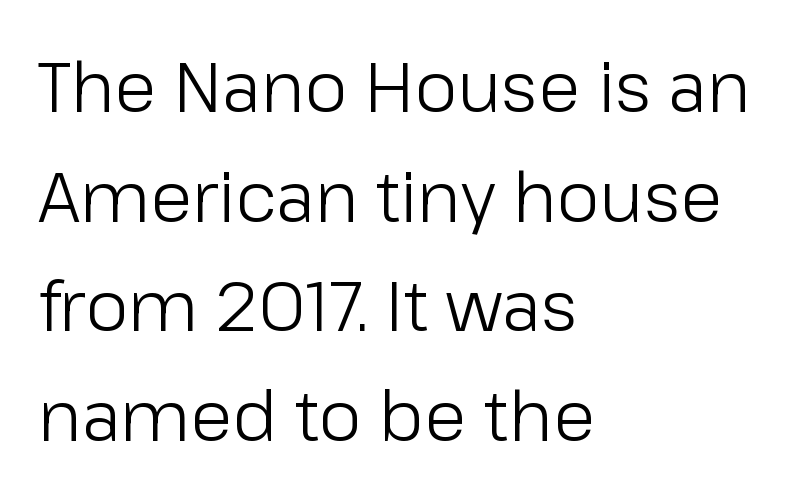
Q: Is the text bold? A: No.
Q: Is the text italic (slanted)? A: No, it is upright.
Q: Is the typeface a serif or a sans-serif typeface? A: Sans-serif.
Q: Is the text underlined? A: No.
Q: How is the paragraph aligned? A: Left-aligned.
Q: Is the spacing between letters normal or unusually wide? A: Normal.
Q: Is the spacing between lines tight, normal or loose? A: Normal.
Q: Width (condensed, normal, or wide)? A: Normal.
Q: Stroke contrast? A: Low.
Q: x-height? A: Medium.
Q: Monospaced? A: No.
